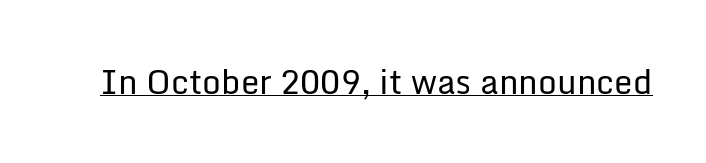
{"serif": "no", "italic": "no", "bold": "no", "weight": "regular", "width": "normal", "stroke_contrast": "low", "x_height": "medium", "monospaced": "no", "underline": "yes", "letter_spacing": "normal", "letter_spacing_em": 0.0, "glyph_px": 33}
